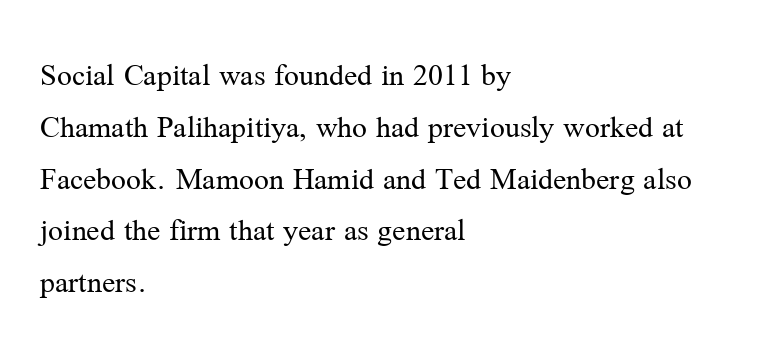
Is the letter spacing exaggerated? No — it looks like the ordinary default. A typesetter would mark this as roman, not italic. The paragraph has a hard left edge and a soft right edge. Unlike a clean sans, this face finishes its strokes with serifs. Character widths vary here, with narrow letters taking less room than wide ones. Quick note: underline off.
